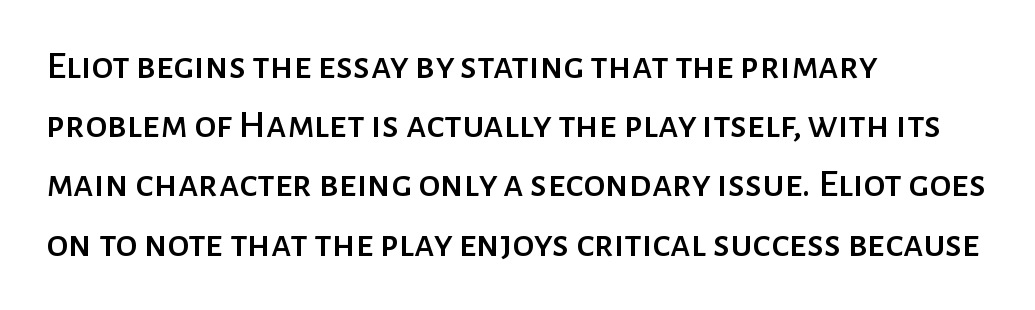
Q: Is the text italic (slanted)? A: No, it is upright.
Q: Is the typeface a serif or a sans-serif typeface? A: Sans-serif.
Q: Is the text underlined? A: No.
Q: How is the paragraph aligned? A: Left-aligned.
Q: Is the spacing between letters normal or unusually wide? A: Normal.
Q: Is the spacing between lines tight, normal or loose? A: Normal.
Q: Width (condensed, normal, or wide)? A: Normal.
Q: Stroke contrast? A: Low.
Q: x-height? A: Medium.
Q: Monospaced? A: No.
